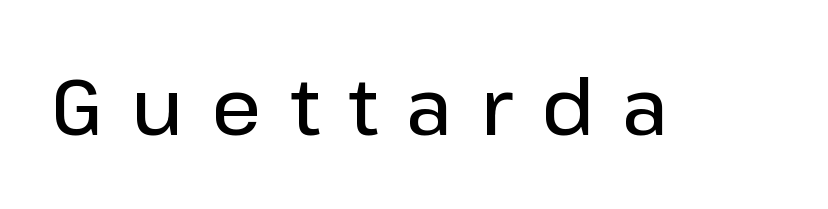
A bare baseline throughout the passage. The letters advance in unequal steps, a hallmark of proportional type. Tracking value appears strongly positive — letters spread wide. Set as a demibold, roughly 600 on the weight scale.
